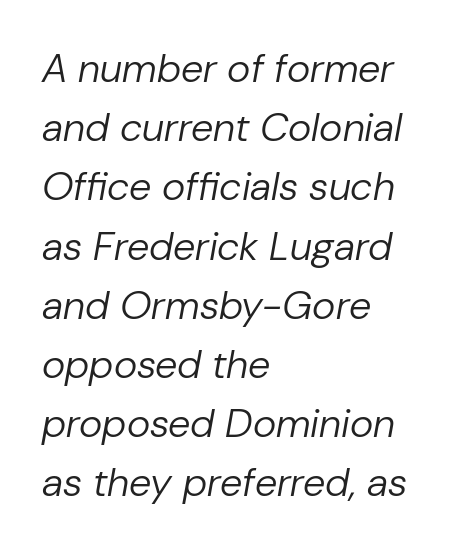
Q: Is the text bold? A: No.
Q: Is the text italic (slanted)? A: Yes, it leans right by about 10 degrees.
Q: Is the text underlined? A: No.
Q: How is the paragraph aligned? A: Left-aligned.
Q: Is the spacing between letters normal or unusually wide? A: Normal.
Q: Is the spacing between lines tight, normal or loose? A: Normal.
Q: Width (condensed, normal, or wide)? A: Normal.
Q: Stroke contrast? A: Low.
Q: x-height? A: Medium.
Q: Monospaced? A: No.
